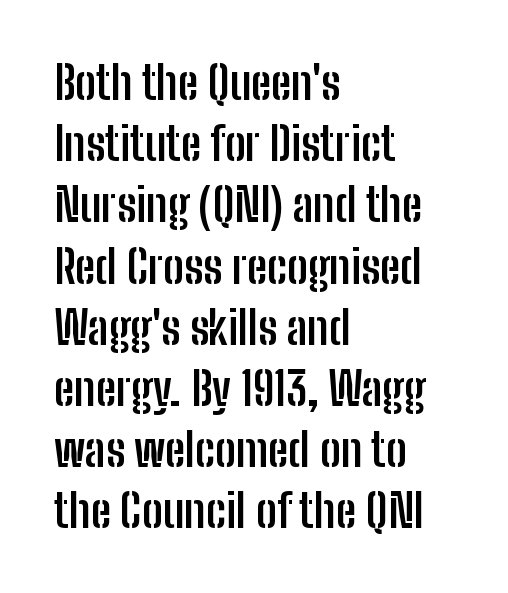
Q: Is the text bold? A: Yes.
Q: Is the text italic (slanted)? A: No, it is upright.
Q: Is the typeface a serif or a sans-serif typeface? A: Sans-serif.
Q: Is the text underlined? A: No.
Q: How is the paragraph aligned? A: Left-aligned.
Q: Is the spacing between letters normal or unusually wide? A: Normal.
Q: Is the spacing between lines tight, normal or loose? A: Normal.
Q: Width (condensed, normal, or wide)? A: Condensed.
Q: Stroke contrast? A: Low.
Q: x-height? A: Medium.
Q: Monospaced? A: No.
